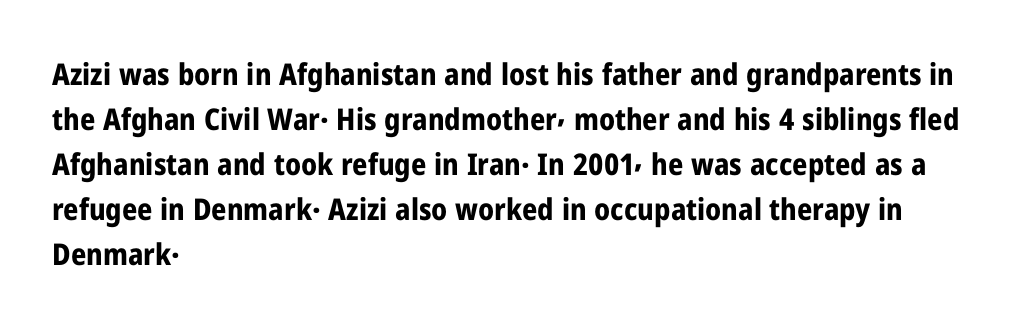
{"serif": "no", "italic": "no", "bold": "yes", "weight": "bold", "width": "condensed", "stroke_contrast": "low", "x_height": "medium", "monospaced": "no", "underline": "no", "align": "left", "line_spacing": "normal", "line_spacing_ratio": 1.5, "letter_spacing": "normal", "letter_spacing_em": 0.0, "glyph_px": 30}
